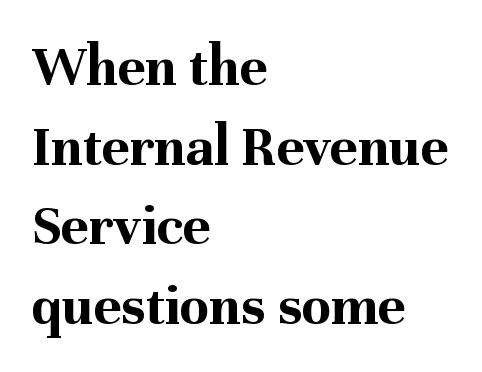
Q: Is the text bold? A: Yes.
Q: Is the text italic (slanted)? A: No, it is upright.
Q: Is the typeface a serif or a sans-serif typeface? A: Serif.
Q: Is the text underlined? A: No.
Q: How is the paragraph aligned? A: Left-aligned.
Q: Is the spacing between letters normal or unusually wide? A: Normal.
Q: Is the spacing between lines tight, normal or loose? A: Normal.
Q: Width (condensed, normal, or wide)? A: Normal.
Q: Stroke contrast? A: Medium.
Q: x-height? A: Medium.
Q: Monospaced? A: No.
